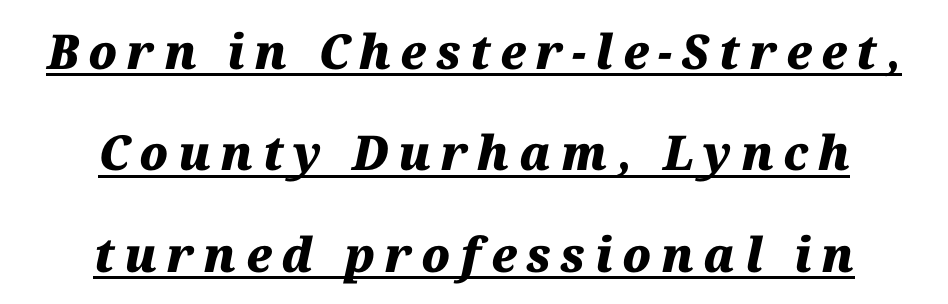
The image shows 48 px heavy type, italic (leaning right); set centered, loose line spacing (2.11x), unusually wide letter spacing (+0.2 em), underlined; medium stroke contrast and a medium x-height.
